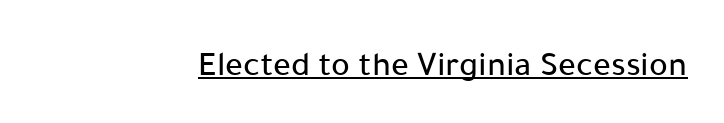
Examine the stroke ends and you'll find no serifs. Notice how the stems are strictly vertical — no italics here. You could not count columns in this text — the font is proportionally spaced. Observe the ordinary spacing: letters are neighbours, not strangers. The specimen includes a rule beneath the text block's lines.
